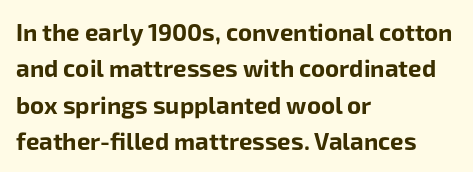
Q: Is the text bold? A: Yes.
Q: Is the text italic (slanted)? A: No, it is upright.
Q: Is the text underlined? A: No.
Q: How is the paragraph aligned? A: Left-aligned.
Q: Is the spacing between letters normal or unusually wide? A: Normal.
Q: Is the spacing between lines tight, normal or loose? A: Normal.
